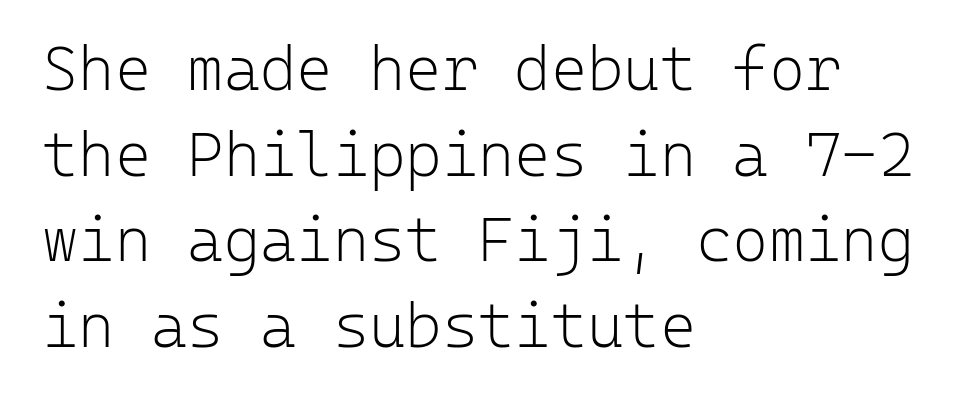
The image shows 62 px light sans-serif type, upright, monospaced; set left-aligned, normal line spacing (1.38x), normal letter spacing, not underlined; low stroke contrast and a medium x-height.
